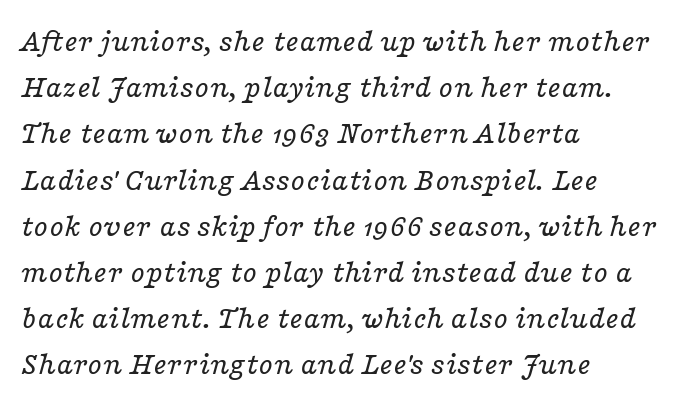
{"serif": "yes", "italic": "yes", "lean": "right", "slant_degrees": 16, "bold": "no", "weight": "regular", "width": "wide", "stroke_contrast": "low", "x_height": "medium", "monospaced": "no", "underline": "no", "align": "left", "line_spacing": "normal", "line_spacing_ratio": 1.4, "letter_spacing": "normal", "letter_spacing_em": 0.0, "glyph_px": 33}
